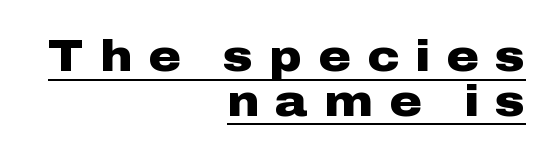
Q: Is the text bold? A: Yes.
Q: Is the text italic (slanted)? A: No, it is upright.
Q: Is the typeface a serif or a sans-serif typeface? A: Sans-serif.
Q: Is the text underlined? A: Yes.
Q: How is the paragraph aligned? A: Right-aligned.
Q: Is the spacing between letters normal or unusually wide? A: Unusually wide.
Q: Is the spacing between lines tight, normal or loose? A: Tight.
Q: Width (condensed, normal, or wide)? A: Wide.
Q: Stroke contrast? A: Low.
Q: x-height? A: Medium.
Q: Monospaced? A: No.
